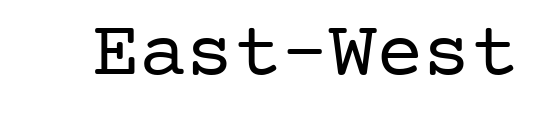
{"serif": "yes", "italic": "no", "bold": "no", "weight": "regular", "width": "normal", "stroke_contrast": "low", "x_height": "medium", "underline": "no", "letter_spacing": "normal", "letter_spacing_em": 0.0, "glyph_px": 79}
